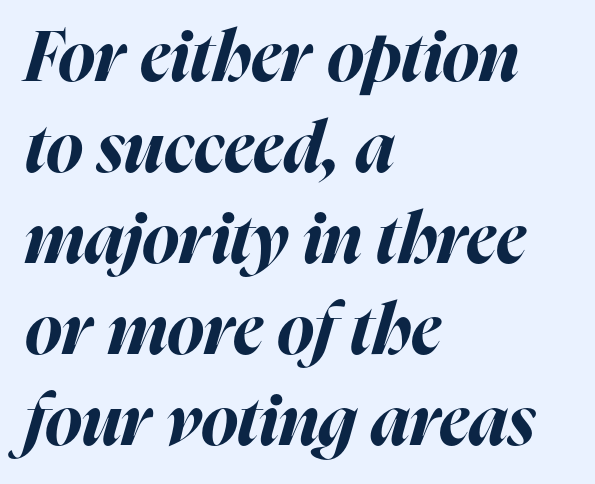
Weight check: bold — yes, fully. Any mark beneath the type? The region is blank. Yep, that's italic — everything's leaning. This block has exactly the height ordinary leading produces. The gaps between neighbouring characters are ordinary and unremarkable.
